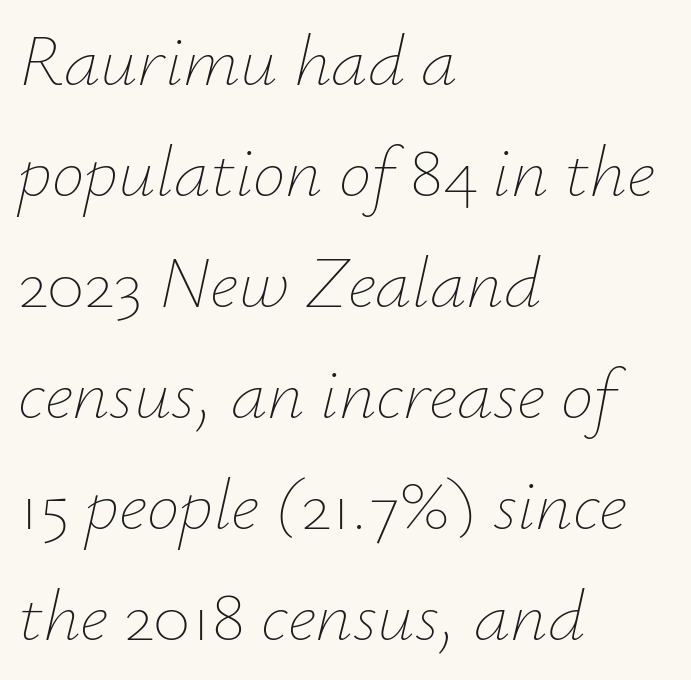
The image shows 73 px thin type, italic (leaning right); set left-aligned, normal line spacing (1.52x), normal letter spacing, not underlined; low stroke contrast and a small x-height.
